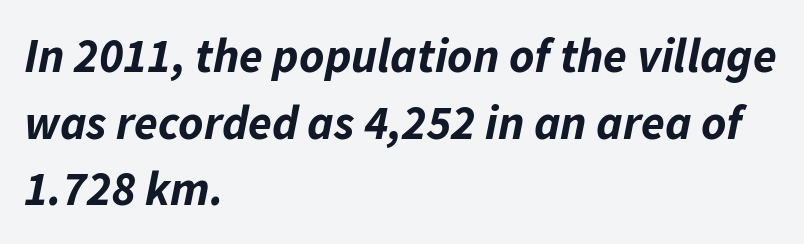
The image shows 48 px bold type, italic (leaning right); set left-aligned, normal line spacing (1.39x), normal letter spacing, not underlined; low stroke contrast and a medium x-height.
